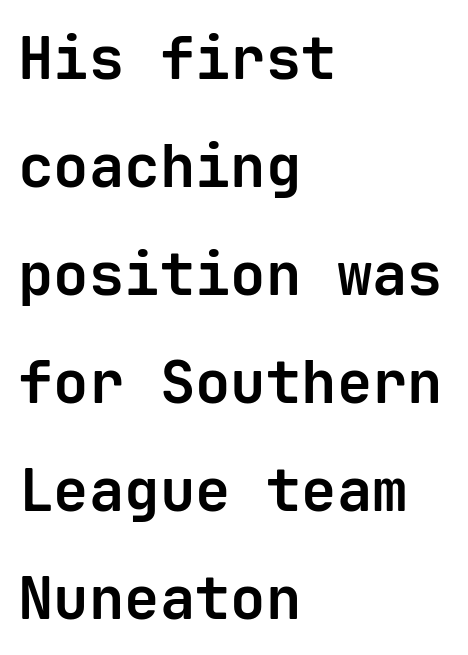
{"serif": "no", "italic": "no", "bold": "yes", "weight": "bold", "width": "normal", "stroke_contrast": "low", "x_height": "medium", "monospaced": "yes", "underline": "no", "align": "left", "line_spacing_ratio": 1.83, "letter_spacing": "normal", "letter_spacing_em": 0.0, "glyph_px": 59}
